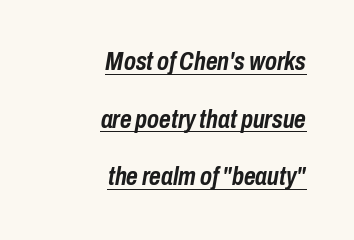
{"italic": "yes", "lean": "right", "slant_degrees": 10, "bold": "yes", "underline": "yes", "align": "right", "line_spacing": "loose", "line_spacing_ratio": 2.31, "letter_spacing": "normal", "letter_spacing_em": 0.0, "glyph_px": 25}
